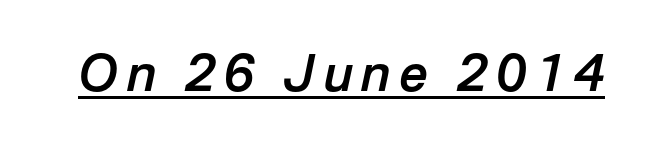
Q: Is the text bold? A: Semi-bold.
Q: Is the text italic (slanted)? A: Yes, it leans right by about 12 degrees.
Q: Is the text underlined? A: Yes.
Q: Width (condensed, normal, or wide)? A: Normal.
Q: Stroke contrast? A: Low.
Q: x-height? A: Medium.
Q: Monospaced? A: No.
